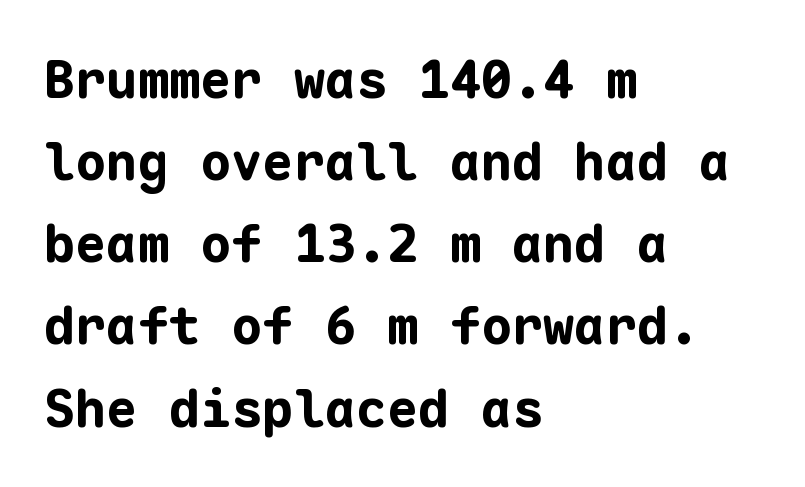
Grotesque or geometric, the face here clearly has no serifs. If you measured baseline to baseline, you'd find a middling distance. On the weight axis this lands at bold, roughly 700. Students, note that the glyphs here touch the page at normal intervals. Tall strokes in this sample are plumb rather than angled.
